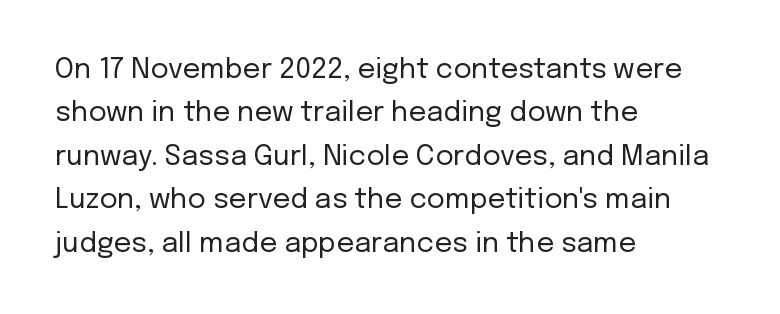
The image shows 28 px regular-weight sans-serif type, upright; set left-aligned, normal line spacing (1.55x), normal letter spacing, not underlined; low stroke contrast and a medium x-height.
